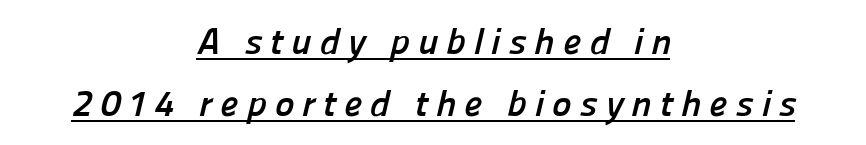
The image shows 37 px semibold sans-serif type; set centered, normal line spacing (1.68x), unusually wide letter spacing (+0.21 em), underlined; low stroke contrast and a medium x-height.
